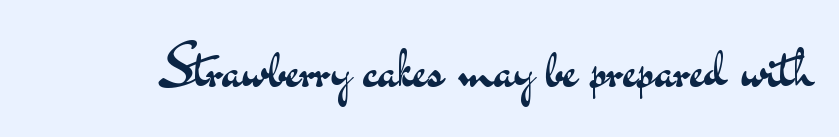
Q: Is the text bold? A: No.
Q: Is the text italic (slanted)? A: Yes.
Q: Is the typeface a serif or a sans-serif typeface? A: Sans-serif.
Q: Is the text underlined? A: No.
Q: Is the spacing between letters normal or unusually wide? A: Normal.
Q: Width (condensed, normal, or wide)? A: Wide.
Q: Stroke contrast? A: Medium.
Q: x-height? A: Small.
Q: Monospaced? A: No.
